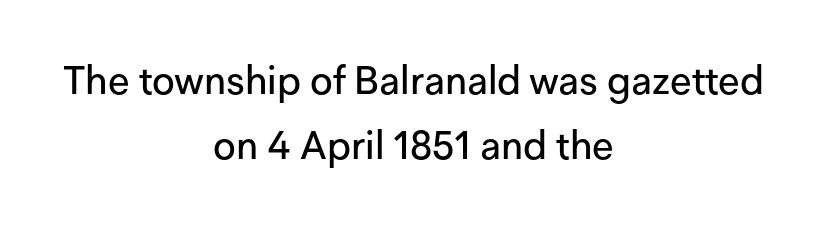
The image shows 39 px sans-serif type, upright; set centered, normal line spacing (1.67x), normal letter spacing, not underlined; low stroke contrast and a medium x-height.
